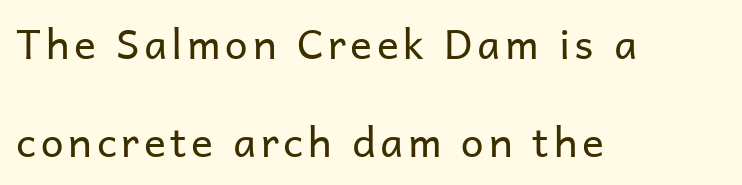
The image shows 41 px regular-weight sans-serif type, upright; set left-aligned, loose line spacing (2.39x), not underlined; low stroke contrast and a medium x-height.
